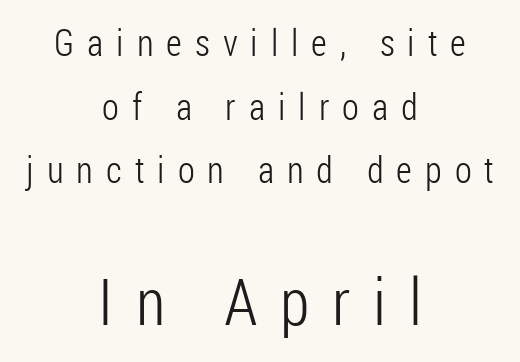
{"serif": "no", "italic": "no", "bold": "no", "weight": "light", "width": "condensed", "stroke_contrast": "low", "x_height": "medium", "monospaced": "no", "underline": "no", "align": "center", "line_spacing_ratio": 1.72, "letter_spacing": "wide", "letter_spacing_em": 0.35, "larger_block": "second", "size_ratio": 1.76, "glyph_px": 65}
